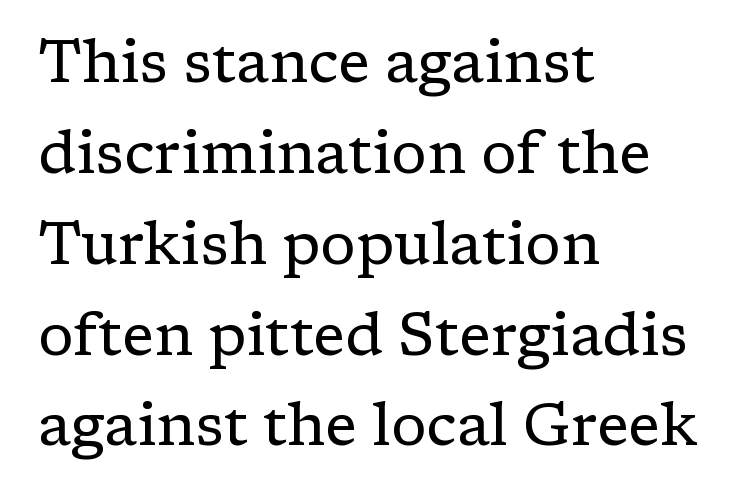
Do the characters align in a grid? No, the font is proportional. Beneath every word, the page is bare. Short and long lines alike share a common starting point at left. Caption: face not bold, strokes unweighted. The typography opts for an upright posture over an oblique one.
